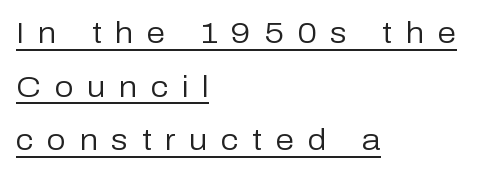
Q: Is the text bold? A: No.
Q: Is the text italic (slanted)? A: No, it is upright.
Q: Is the typeface a serif or a sans-serif typeface? A: Sans-serif.
Q: Is the text underlined? A: Yes.
Q: How is the paragraph aligned? A: Left-aligned.
Q: Is the spacing between letters normal or unusually wide? A: Unusually wide.
Q: Width (condensed, normal, or wide)? A: Normal.
Q: Stroke contrast? A: Low.
Q: x-height? A: Medium.
Q: Monospaced? A: No.
